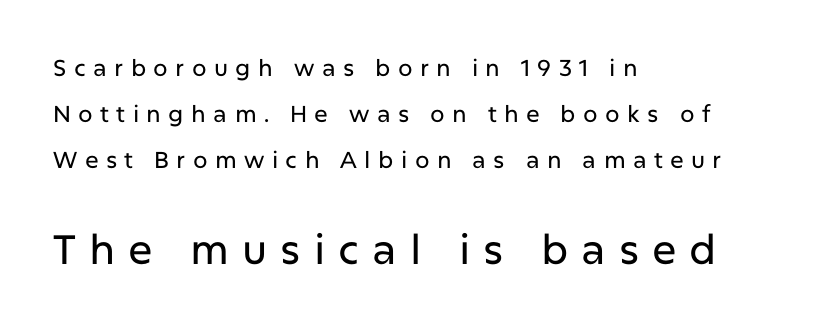
A typesetter would call this proportional, since set widths differ per character. Ordinary non-slanted type is in use. Nobody drew a line under any word here. Each letter's strokes conclude bluntly, with no projecting serifs.
